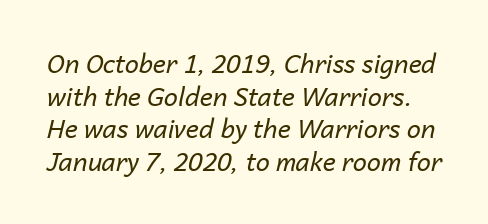
The image shows 25 px text type, italic (leaning right); set normal line spacing (1.31x), normal letter spacing, not underlined.
